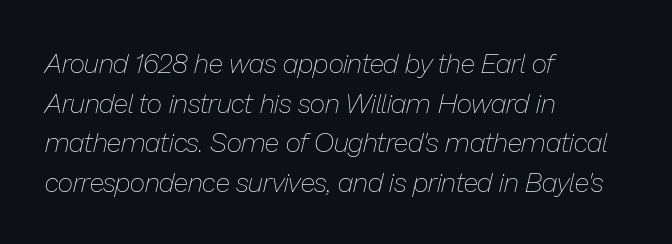
{"italic": "yes", "lean": "right", "slant_degrees": 13, "bold": "no", "underline": "no", "align": "left", "line_spacing": "normal", "line_spacing_ratio": 1.47, "letter_spacing": "normal", "letter_spacing_em": 0.0, "glyph_px": 27}
